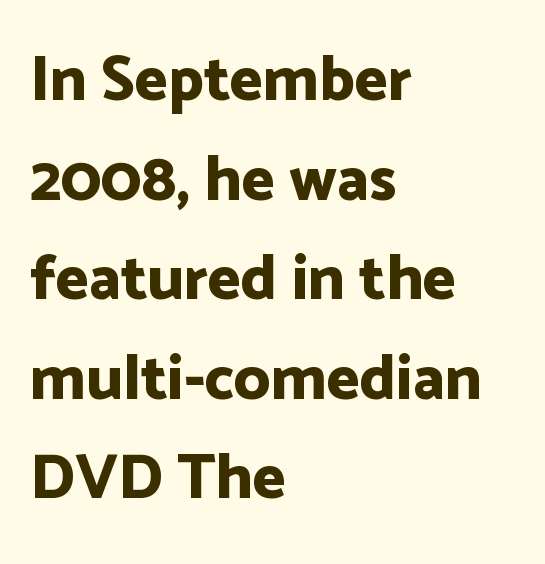
Designer's note — italics off, roman on. I'd describe the lettering as bold — thick and assertive. Typographically, this falls in the sans-serif category. The paragraph shown leans on its left margin. Baseline-to-baseline distance is the conventional proportion of letter height. Each letter keeps its own natural width here, so spacing adapts to shape.
